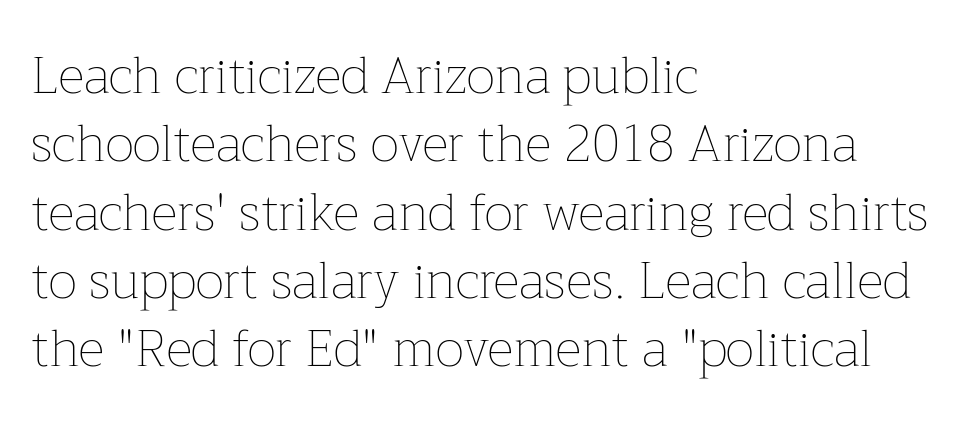
Nope, not italic — everything's standing straight. These lines are set flush left with a ragged right edge. Unbolded letterforms with no extra heft. The line-height multiplier appears to be the usual default. Default kerning and tracking; the words read as compact shapes.
